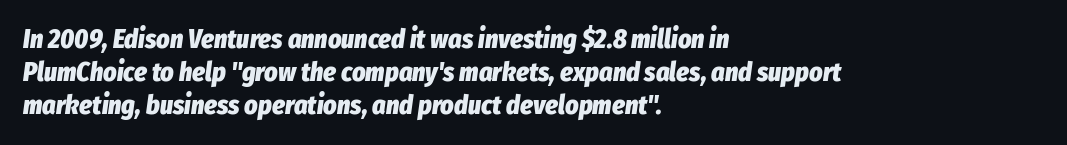
{"italic": "yes", "lean": "right", "slant_degrees": 8, "bold": "yes", "underline": "no", "align": "left", "line_spacing": "normal", "line_spacing_ratio": 1.27, "letter_spacing": "normal", "letter_spacing_em": 0.0, "glyph_px": 26}
